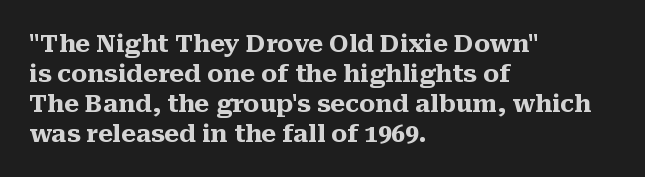
The image shows 24 px bold type, upright; set left-aligned, normal line spacing (1.25x), normal letter spacing, not underlined.
